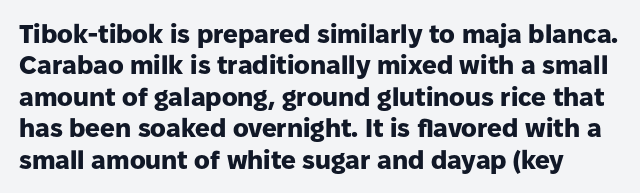
Q: Is the text bold? A: Yes.
Q: Is the text italic (slanted)? A: No, it is upright.
Q: Is the text underlined? A: No.
Q: Is the spacing between letters normal or unusually wide? A: Normal.
